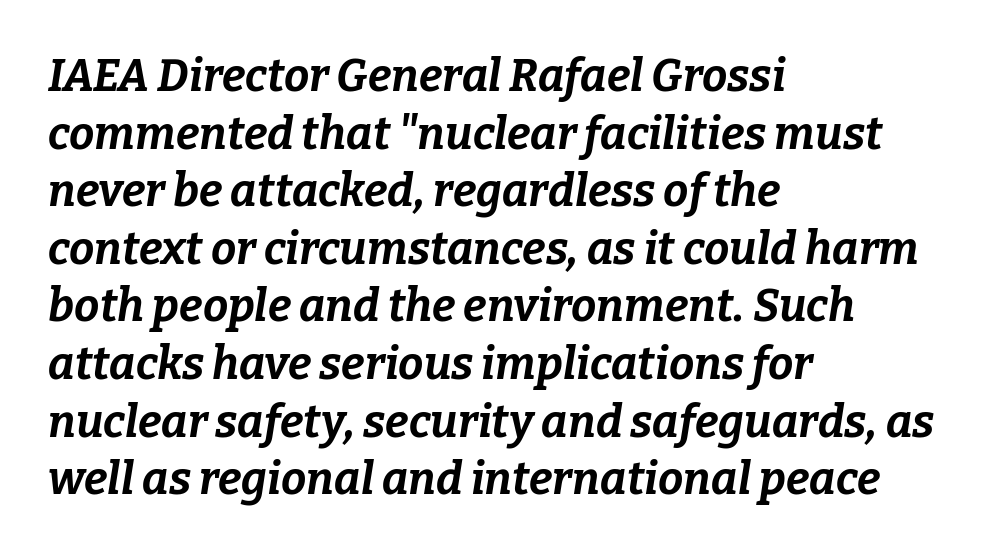
Q: Is the text bold? A: Yes.
Q: Is the text italic (slanted)? A: Yes, it leans right by about 9 degrees.
Q: Is the text underlined? A: No.
Q: How is the paragraph aligned? A: Left-aligned.
Q: Is the spacing between letters normal or unusually wide? A: Normal.
Q: Is the spacing between lines tight, normal or loose? A: Normal.
Q: Width (condensed, normal, or wide)? A: Normal.
Q: Stroke contrast? A: Low.
Q: x-height? A: Medium.
Q: Monospaced? A: No.
